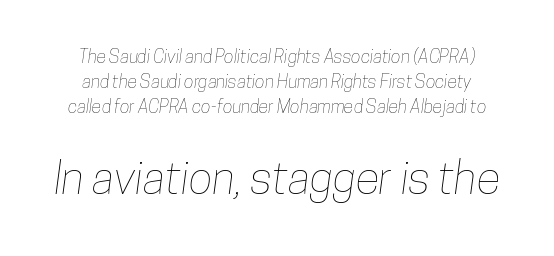
The image shows 45 px condensed type; set normal line spacing (1.39x), normal letter spacing, not underlined; the second (bottom) block is 2.5x larger; low stroke contrast and a medium x-height.
